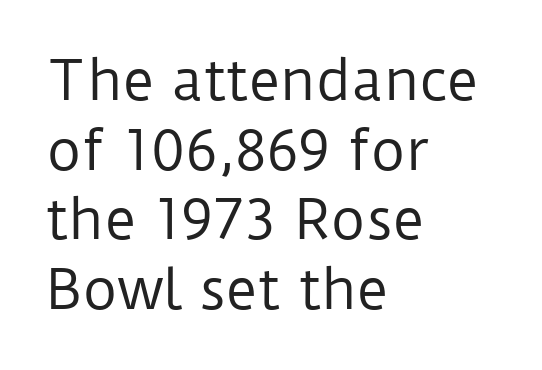
The designer went with a sans here, leaving each stem footless. Glance below the letters and you will spot only blank space. Weight: not bold — regular or lighter. Interline gaps are of average width in this sample.
